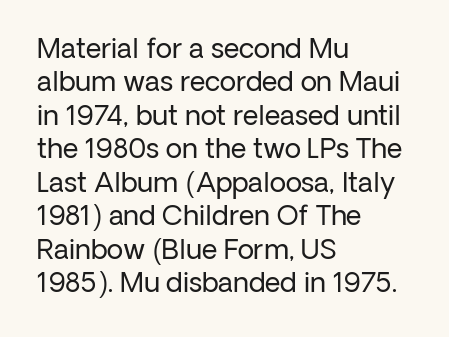
Q: Is the text bold? A: No.
Q: Is the text italic (slanted)? A: No, it is upright.
Q: Is the text underlined? A: No.
Q: How is the paragraph aligned? A: Left-aligned.
Q: Is the spacing between letters normal or unusually wide? A: Normal.
